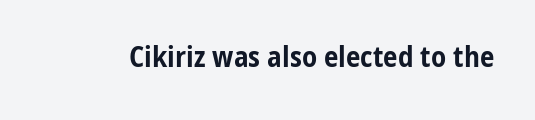
A typesetter would call this zero additional tracking. The gap between lines stays unmarked. The passage shown is typed in a proportional face where columns would drift. The type family on display is of the sans-serif kind. Strong, thick strokes mark this as bold type. The lettering holds an erect, upright posture throughout.
